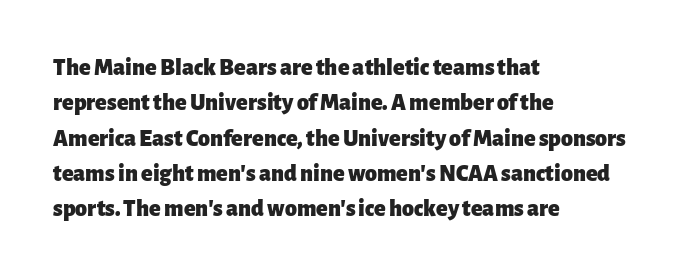
The baseline area is clear. Rendered with straight, roman letterforms. The face used here has the dense, thick strokes of a bold. One-word summary of the alignment: left.
